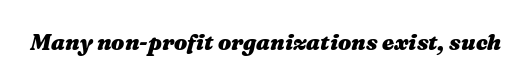
Style check: oblique. Tracking value appears to be zero — textbook default spacing. Students, this is bold: see how much ink each stroke carries. Letters rest on an invisible, unmarked baseline.
